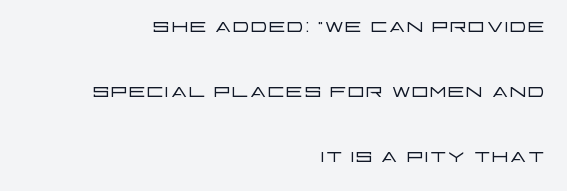
{"italic": "no", "bold": "no", "underline": "no", "align": "right", "line_spacing": "loose", "line_spacing_ratio": 2.41, "letter_spacing": "normal", "letter_spacing_em": 0.0, "glyph_px": 27}
